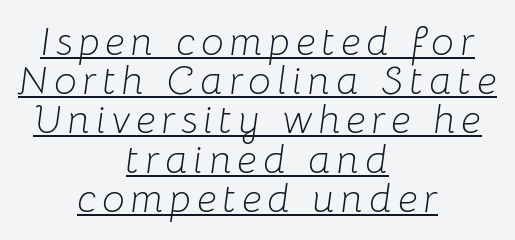
Q: Is the text bold? A: No.
Q: Is the text italic (slanted)? A: Yes, it leans right by about 8 degrees.
Q: Is the text underlined? A: Yes.
Q: How is the paragraph aligned? A: Centered.
Q: Is the spacing between lines tight, normal or loose? A: Tight.
Q: Width (condensed, normal, or wide)? A: Normal.
Q: Stroke contrast? A: Low.
Q: x-height? A: Medium.
Q: Monospaced? A: No.
